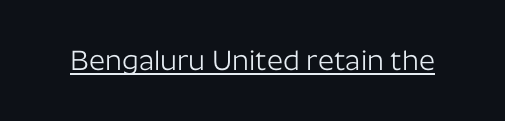
Q: Is the text bold? A: No.
Q: Is the text italic (slanted)? A: No, it is upright.
Q: Is the typeface a serif or a sans-serif typeface? A: Sans-serif.
Q: Is the text underlined? A: Yes.
Q: Is the spacing between letters normal or unusually wide? A: Normal.
Q: Width (condensed, normal, or wide)? A: Normal.
Q: Stroke contrast? A: Low.
Q: x-height? A: Medium.
Q: Monospaced? A: No.
